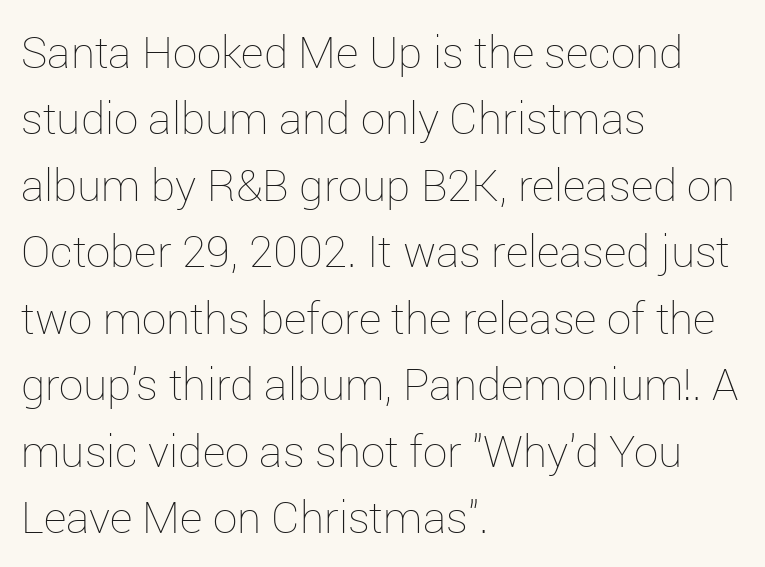
Every character sits straight up, as roman type does. A typesetter would call this proportional, since set widths differ per character. The characters are drawn with everyday or finer stroke widths. Caption: multi-line text, flush left, ragged right. Type without underlining. One glance says typical: line gaps are just what's usual.
